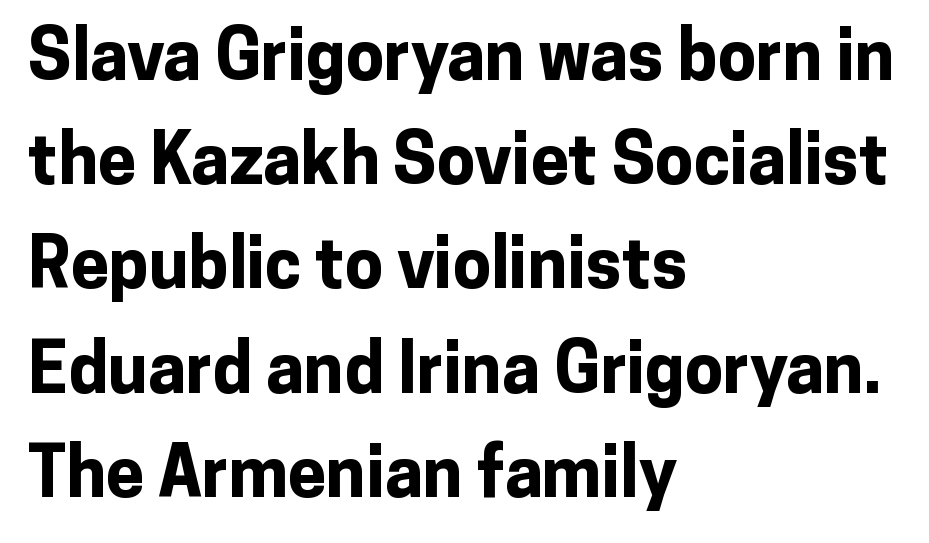
Q: Is the text bold? A: Yes.
Q: Is the text italic (slanted)? A: No, it is upright.
Q: Is the typeface a serif or a sans-serif typeface? A: Sans-serif.
Q: Is the text underlined? A: No.
Q: How is the paragraph aligned? A: Left-aligned.
Q: Is the spacing between letters normal or unusually wide? A: Normal.
Q: Is the spacing between lines tight, normal or loose? A: Normal.
Q: Width (condensed, normal, or wide)? A: Normal.
Q: Stroke contrast? A: Low.
Q: x-height? A: Medium.
Q: Monospaced? A: No.
